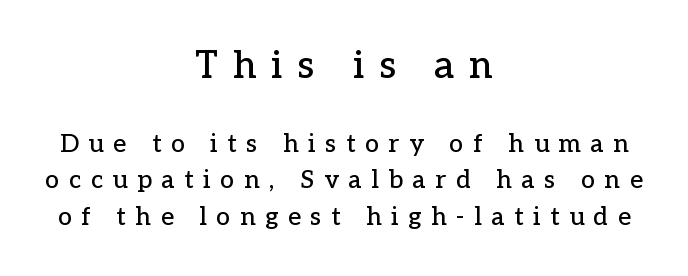
Each letter keeps its own natural width here, so spacing adapts to shape. Typesetter's note — upper block bumped up in size, lower block left smaller. Has an underline been added? It has not. Each letter's strokes conclude with small projecting serifs. The letters stand straight up with perfectly vertical stems. Regarding leading, the lines here are spaced in the standard way.
